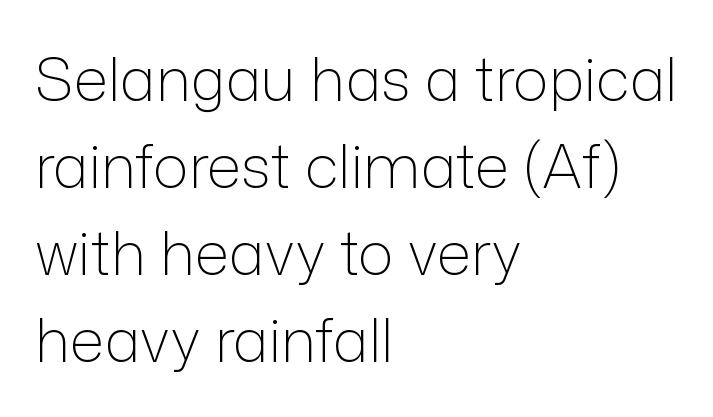
{"serif": "no", "italic": "no", "bold": "no", "weight": "light", "width": "normal", "stroke_contrast": "low", "x_height": "medium", "monospaced": "no", "underline": "no", "align": "left", "line_spacing": "normal", "line_spacing_ratio": 1.45, "letter_spacing": "normal", "letter_spacing_em": 0.0, "glyph_px": 60}
